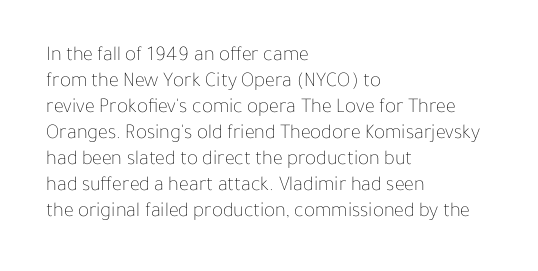
The image shows 21 px text type, upright; set left-aligned, line spacing 1.24x, normal letter spacing, not underlined.
